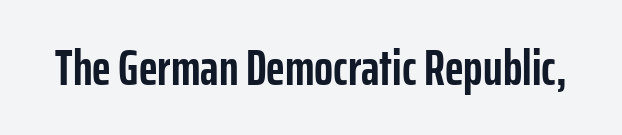
Letter spacing: default. The letters advance in unequal steps, a hallmark of proportional type. The rendering shows plain stroke endings on the letterforms — a sans-serif design. Summary of weight: heavy, a full bold. Nobody drew a line under any word here.
